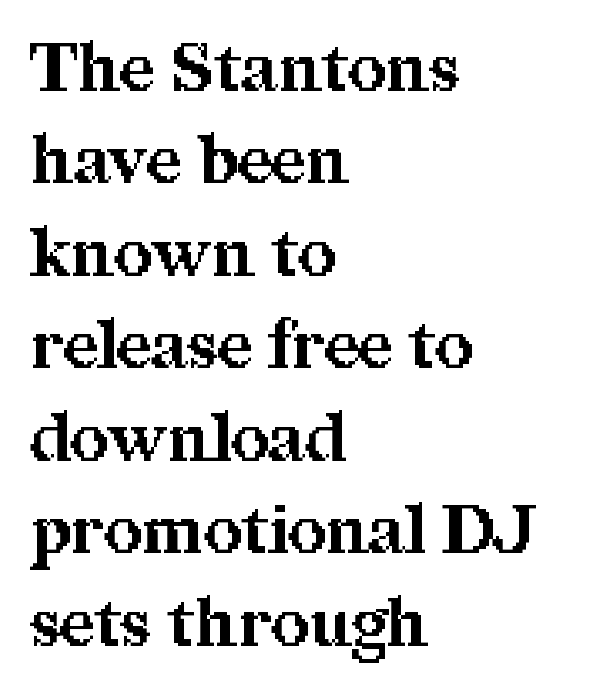
{"serif": "yes", "italic": "no", "bold": "yes", "weight": "bold", "width": "normal", "stroke_contrast": "medium", "x_height": "medium", "monospaced": "no", "underline": "no", "align": "left", "line_spacing": "normal", "line_spacing_ratio": 1.38, "letter_spacing": "normal", "letter_spacing_em": 0.0, "glyph_px": 67}
